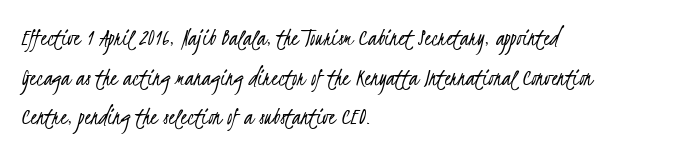
{"bold": "no", "underline": "no", "align": "left", "line_spacing": "normal", "line_spacing_ratio": 1.52, "letter_spacing": "normal", "letter_spacing_em": 0.0, "glyph_px": 26}
